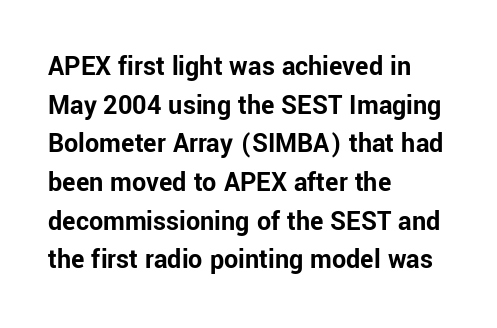
Decoration check: the copy has no underline. The typesetting leans heavy: a genuine bold. Is the block centered? No — it sits flush against the left margin. Horizontal bands of white between lines are of average thickness.
